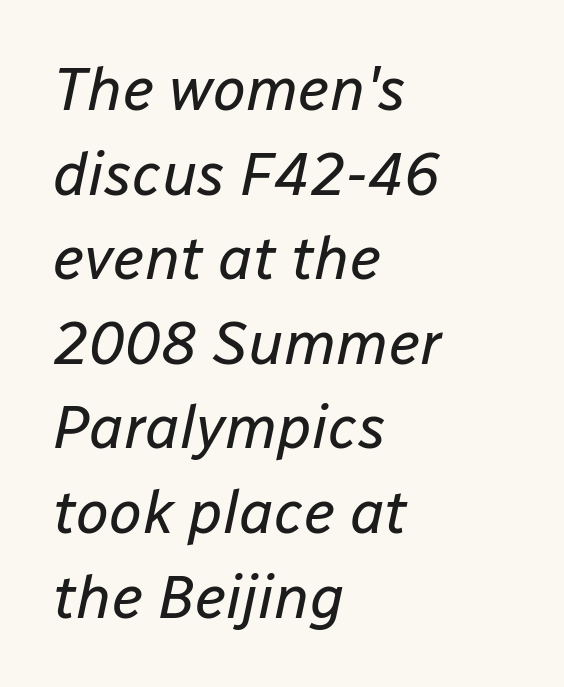
Q: Is the text bold? A: No.
Q: Is the text italic (slanted)? A: Yes, it leans right by about 12 degrees.
Q: Is the text underlined? A: No.
Q: How is the paragraph aligned? A: Left-aligned.
Q: Is the spacing between letters normal or unusually wide? A: Normal.
Q: Is the spacing between lines tight, normal or loose? A: Normal.
Q: Width (condensed, normal, or wide)? A: Normal.
Q: Stroke contrast? A: Low.
Q: x-height? A: Medium.
Q: Monospaced? A: No.
